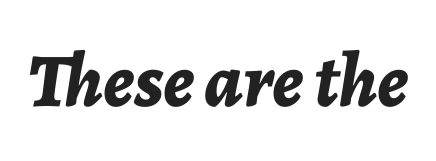
The image shows 76 px bold type, italic (leaning right); set normal letter spacing, not underlined; low stroke contrast and a medium x-height.
